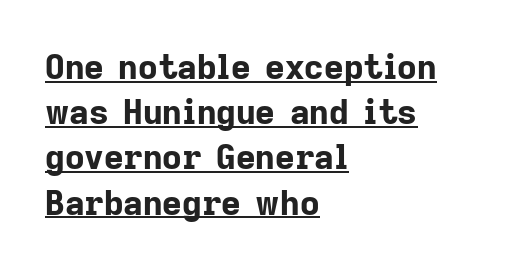
Q: Is the text bold? A: Yes.
Q: Is the text italic (slanted)? A: No, it is upright.
Q: Is the typeface a serif or a sans-serif typeface? A: Sans-serif.
Q: Is the text underlined? A: Yes.
Q: How is the paragraph aligned? A: Left-aligned.
Q: Is the spacing between letters normal or unusually wide? A: Normal.
Q: Is the spacing between lines tight, normal or loose? A: Normal.
Q: Width (condensed, normal, or wide)? A: Normal.
Q: Stroke contrast? A: Low.
Q: x-height? A: Medium.
Q: Monospaced? A: No.
